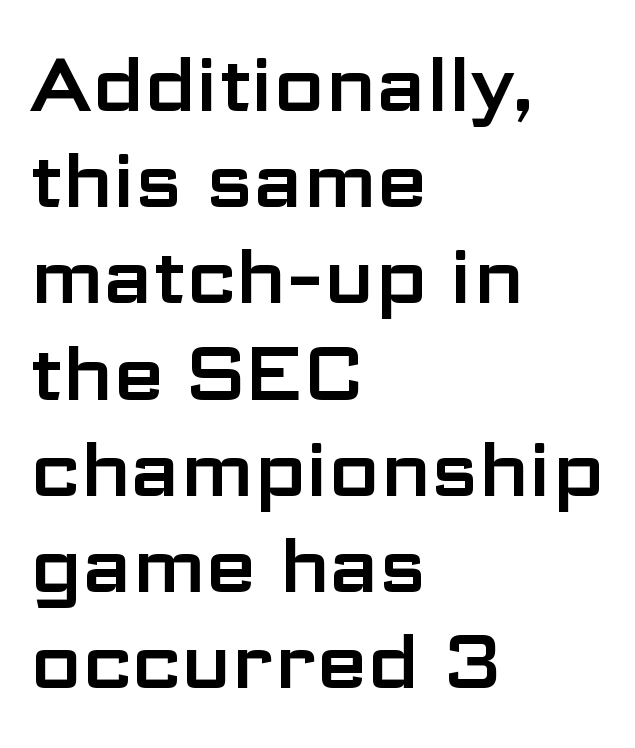
Q: Is the text italic (slanted)? A: No, it is upright.
Q: Is the typeface a serif or a sans-serif typeface? A: Sans-serif.
Q: Is the text underlined? A: No.
Q: How is the paragraph aligned? A: Left-aligned.
Q: Is the spacing between letters normal or unusually wide? A: Normal.
Q: Is the spacing between lines tight, normal or loose? A: Normal.
Q: Width (condensed, normal, or wide)? A: Wide.
Q: Stroke contrast? A: Low.
Q: x-height? A: Medium.
Q: Monospaced? A: No.
